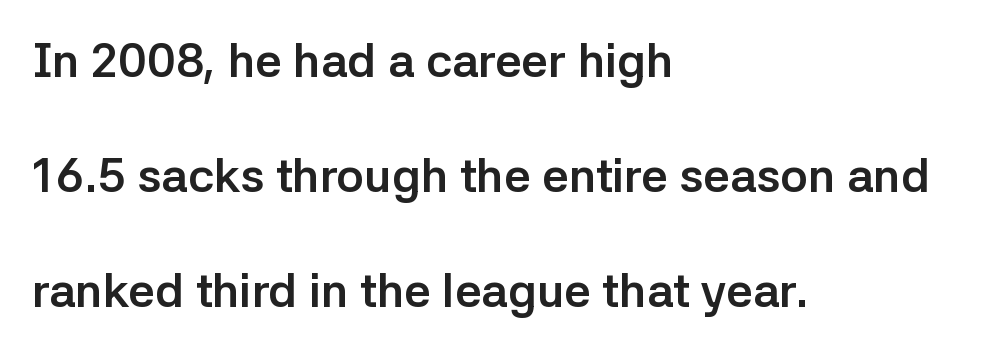
Q: Is the text bold? A: Yes.
Q: Is the text italic (slanted)? A: No, it is upright.
Q: Is the typeface a serif or a sans-serif typeface? A: Sans-serif.
Q: Is the text underlined? A: No.
Q: How is the paragraph aligned? A: Left-aligned.
Q: Is the spacing between letters normal or unusually wide? A: Normal.
Q: Is the spacing between lines tight, normal or loose? A: Loose.
Q: Width (condensed, normal, or wide)? A: Normal.
Q: Stroke contrast? A: Low.
Q: x-height? A: Medium.
Q: Monospaced? A: No.
